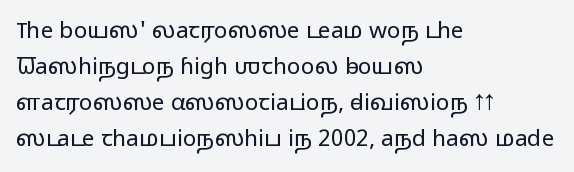
The image shows 23 px text type, upright; set left-aligned, normal line spacing (1.56x), normal letter spacing, not underlined.
